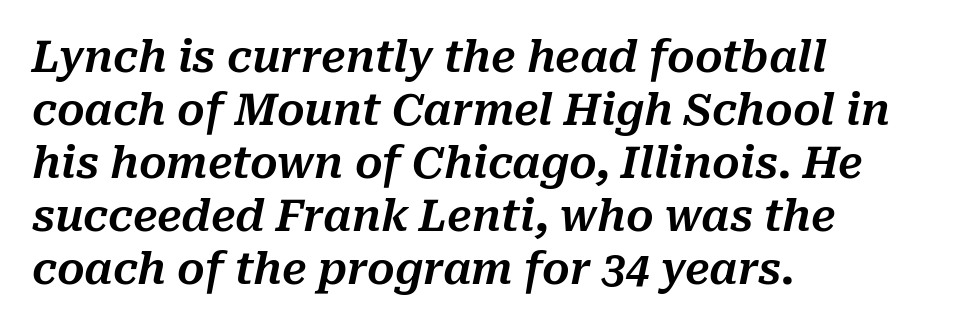
Slant detected: the letters are inclined. A typesetter would call this proportional, since set widths differ per character. Horizontally, the lines are justified to the leading edge only. Does extra space separate the letters? No, they use regular spacing.
